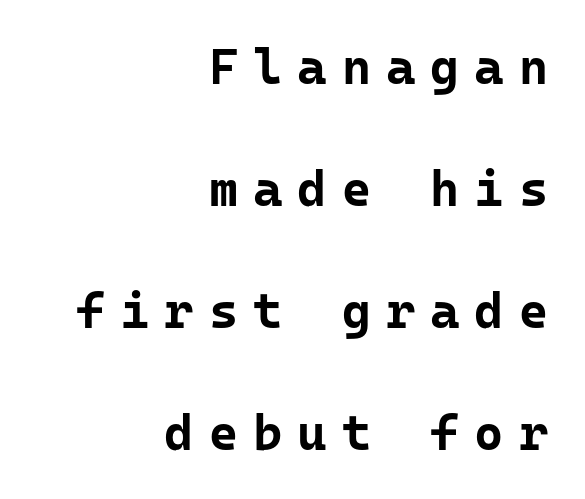
The passage shown is typeset with a sans-serif family. This sample trades compactness for vertical openness between lines. If you drew a line through each stem, it would be perfectly vertical. Notice how thick the strokes are: this is what a full bold looks like.
